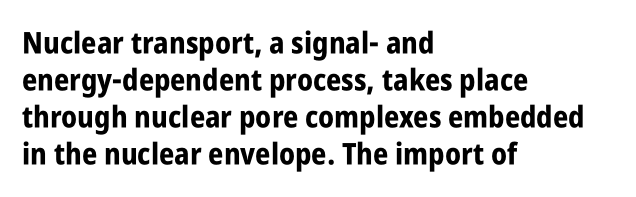
Q: Is the text bold? A: Yes.
Q: Is the text italic (slanted)? A: No, it is upright.
Q: Is the typeface a serif or a sans-serif typeface? A: Sans-serif.
Q: Is the text underlined? A: No.
Q: How is the paragraph aligned? A: Left-aligned.
Q: Is the spacing between letters normal or unusually wide? A: Normal.
Q: Width (condensed, normal, or wide)? A: Condensed.
Q: Stroke contrast? A: Low.
Q: x-height? A: Large.
Q: Monospaced? A: No.
